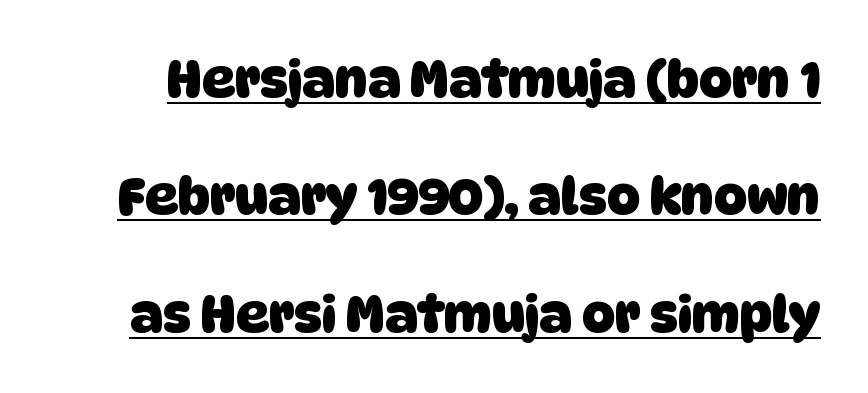
{"serif": "no", "bold": "yes", "weight": "heavy", "width": "normal", "stroke_contrast": "low", "x_height": "large", "monospaced": "no", "underline": "yes", "line_spacing": "loose", "line_spacing_ratio": 2.3, "letter_spacing": "normal", "letter_spacing_em": 0.0, "glyph_px": 51}
